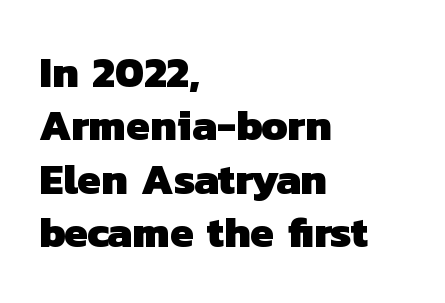
The image shows 43 px heavy sans-serif type; set left-aligned, line spacing 1.24x, normal letter spacing, not underlined; low stroke contrast and a medium x-height.
